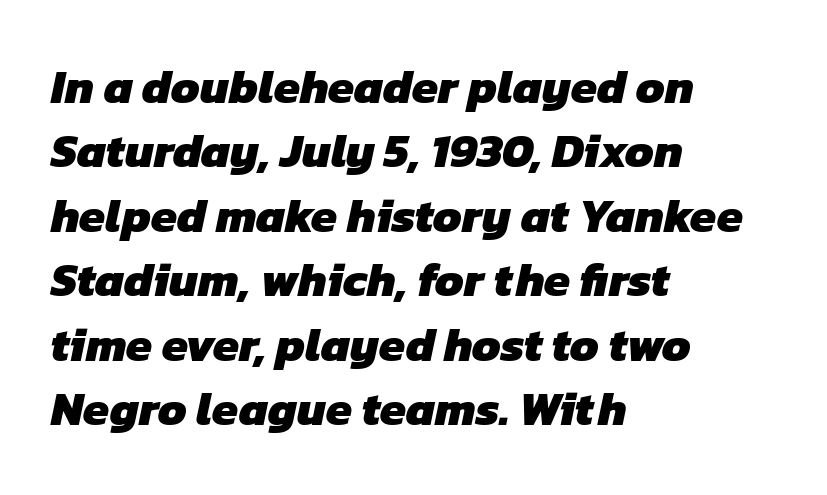
{"serif": "no", "bold": "yes", "weight": "heavy", "width": "normal", "stroke_contrast": "low", "x_height": "medium", "monospaced": "no", "underline": "no", "align": "left", "line_spacing": "normal", "line_spacing_ratio": 1.37, "letter_spacing": "normal", "letter_spacing_em": 0.0, "glyph_px": 47}
